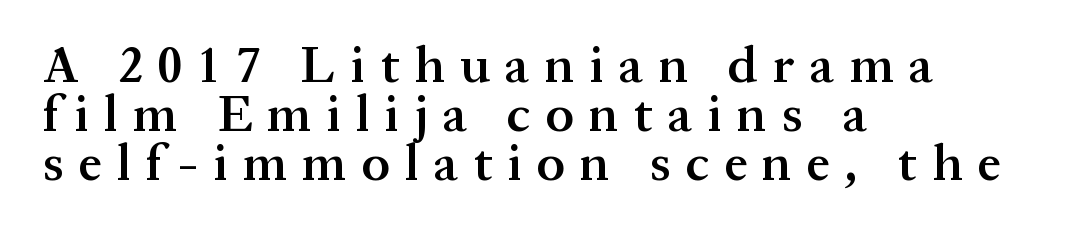
{"serif": "yes", "italic": "no", "bold": "semi", "weight": "semibold", "width": "normal", "stroke_contrast": "medium", "x_height": "medium", "monospaced": "no", "underline": "no", "align": "left", "line_spacing": "tight", "line_spacing_ratio": 0.96, "letter_spacing": "wide", "letter_spacing_em": 0.3, "glyph_px": 51}
